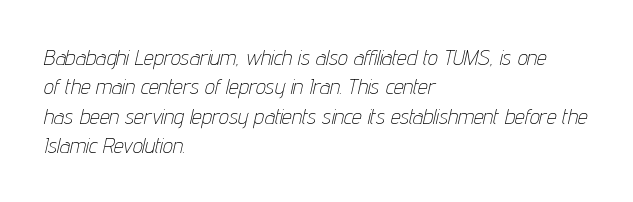
In terms of letterspacing, this is plain default setting. Leading matches the norm, producing a regular column. The words here are not underlined. When letters slant like this, we call the style italic.
